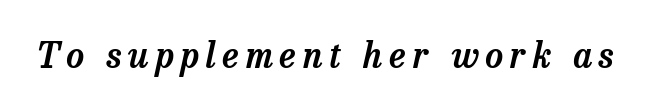
{"serif": "yes", "italic": "yes", "lean": "right", "slant_degrees": 13, "width": "normal", "stroke_contrast": "low", "x_height": "medium", "monospaced": "no", "underline": "no", "glyph_px": 35}
